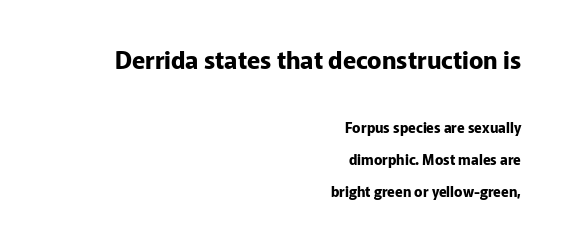
Q: Is the text bold? A: Yes.
Q: Is the text italic (slanted)? A: No, it is upright.
Q: Is the text underlined? A: No.
Q: How is the paragraph aligned? A: Right-aligned.
Q: Is the spacing between letters normal or unusually wide? A: Normal.
Q: Is the spacing between lines tight, normal or loose? A: Loose.
Q: Which block of text is set in a larger size, the first (top) or the second (bottom)? A: The first (top) one.
